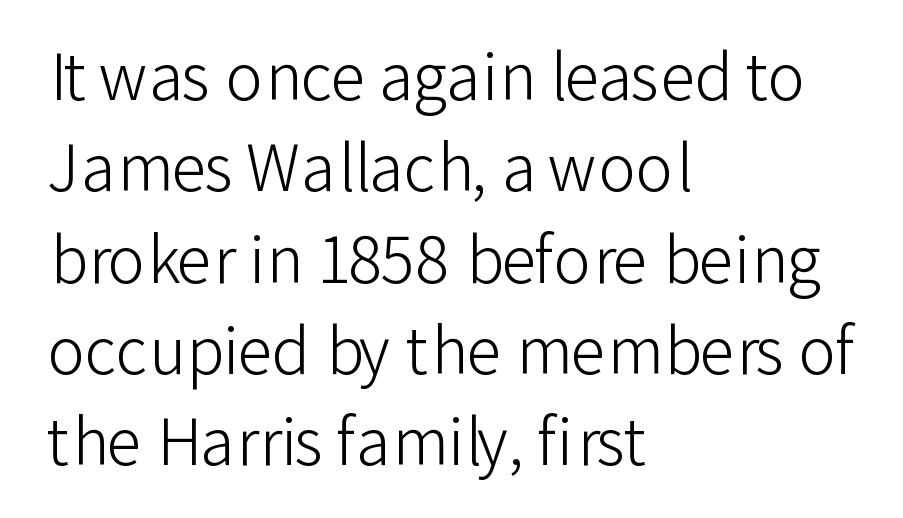
Q: Is the text bold? A: No.
Q: Is the text italic (slanted)? A: No, it is upright.
Q: Is the typeface a serif or a sans-serif typeface? A: Sans-serif.
Q: Is the text underlined? A: No.
Q: How is the paragraph aligned? A: Left-aligned.
Q: Is the spacing between letters normal or unusually wide? A: Normal.
Q: Is the spacing between lines tight, normal or loose? A: Normal.
Q: Width (condensed, normal, or wide)? A: Normal.
Q: Stroke contrast? A: Low.
Q: x-height? A: Medium.
Q: Monospaced? A: No.
